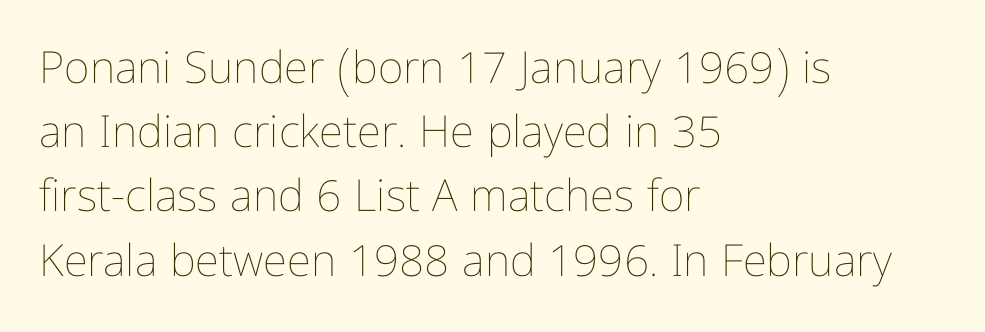
{"italic": "no", "bold": "no", "weight": "thin", "width": "condensed", "stroke_contrast": "low", "x_height": "medium", "monospaced": "no", "underline": "no", "align": "left", "line_spacing": "normal", "line_spacing_ratio": 1.46, "letter_spacing": "normal", "letter_spacing_em": 0.0, "glyph_px": 44}
